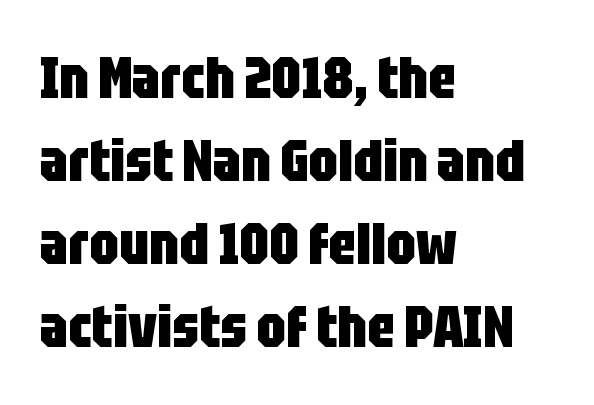
Q: Is the text bold? A: Yes.
Q: Is the text italic (slanted)? A: No, it is upright.
Q: Is the typeface a serif or a sans-serif typeface? A: Sans-serif.
Q: Is the text underlined? A: No.
Q: How is the paragraph aligned? A: Left-aligned.
Q: Is the spacing between letters normal or unusually wide? A: Normal.
Q: Is the spacing between lines tight, normal or loose? A: Normal.
Q: Width (condensed, normal, or wide)? A: Condensed.
Q: Stroke contrast? A: Low.
Q: x-height? A: Large.
Q: Monospaced? A: No.
